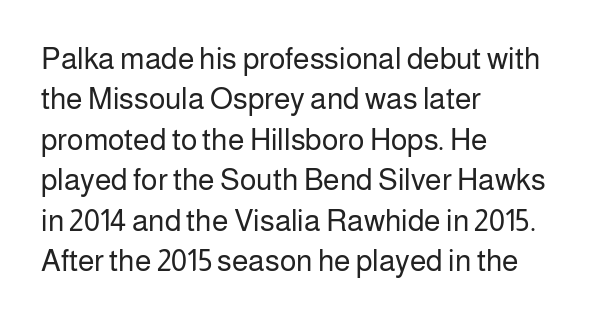
The image shows 30 px regular-weight sans-serif type, upright; set left-aligned, normal line spacing (1.35x), normal letter spacing, not underlined; low stroke contrast and a medium x-height.
